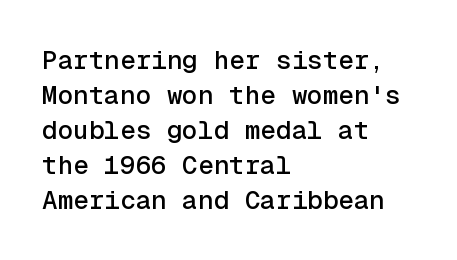
The image shows 26 px text type, upright; set left-aligned, normal line spacing (1.35x), normal letter spacing, not underlined.
